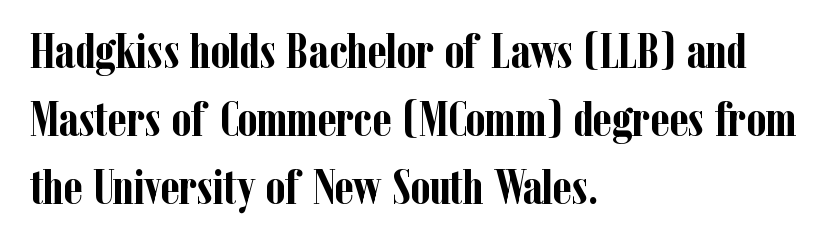
{"serif": "yes", "italic": "no", "bold": "yes", "weight": "semibold", "width": "condensed", "stroke_contrast": "low", "x_height": "medium", "monospaced": "no", "underline": "no", "align": "left", "line_spacing": "normal", "line_spacing_ratio": 1.36, "letter_spacing": "normal", "letter_spacing_em": 0.0, "glyph_px": 50}
